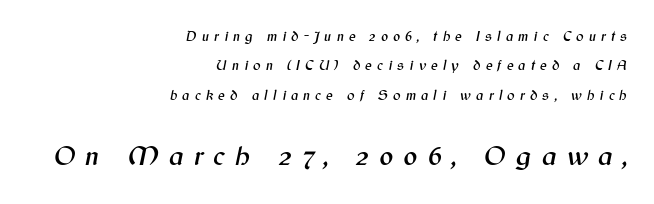
{"italic": "yes", "lean": "right", "slant_degrees": 12, "width": "normal", "stroke_contrast": "medium", "x_height": "medium", "monospaced": "no", "underline": "no", "align": "right", "line_spacing": "loose", "line_spacing_ratio": 2.1, "letter_spacing": "wide", "letter_spacing_em": 0.37, "larger_block": "second", "size_ratio": 2.0, "glyph_px": 28}
